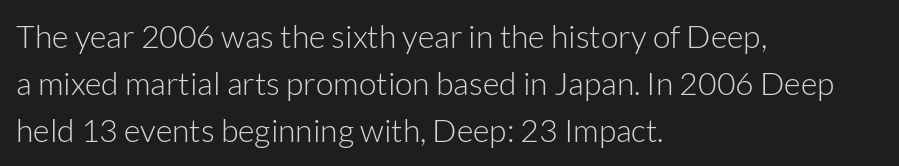
Vertical strokes here are truly vertical. Students, note that the glyphs here touch the page at normal intervals. The rendering uses natural spacing where letterforms have individual widths. Quick note: underline off. Letterform terminals end flat and unadorned throughout the passage.
